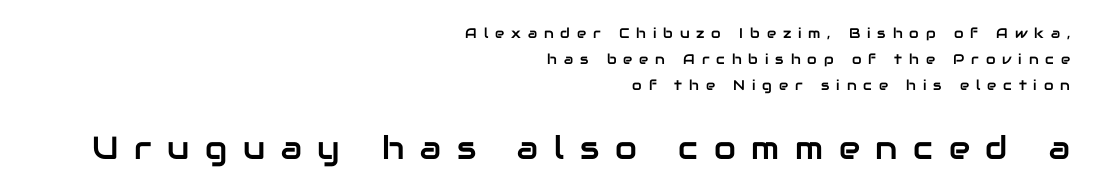
Q: Is the text italic (slanted)? A: No, it is upright.
Q: Is the typeface a serif or a sans-serif typeface? A: Sans-serif.
Q: Is the text underlined? A: No.
Q: How is the paragraph aligned? A: Right-aligned.
Q: Is the spacing between letters normal or unusually wide? A: Unusually wide.
Q: Which block of text is set in a larger size, the first (top) or the second (bottom)? A: The second (bottom) one.
Q: Width (condensed, normal, or wide)? A: Normal.
Q: Stroke contrast? A: Low.
Q: x-height? A: Medium.
Q: Monospaced? A: No.
